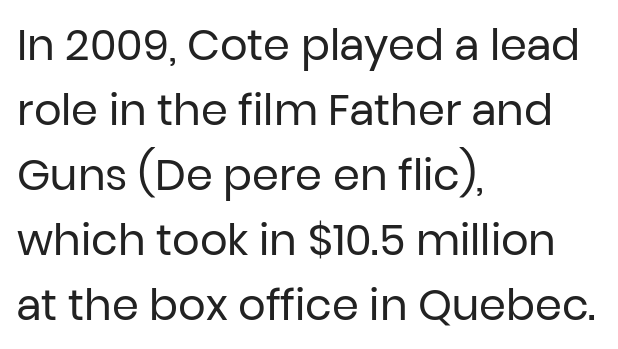
{"serif": "no", "italic": "no", "bold": "no", "weight": "regular", "width": "normal", "stroke_contrast": "low", "x_height": "medium", "monospaced": "no", "underline": "no", "align": "left", "line_spacing": "normal", "line_spacing_ratio": 1.51, "letter_spacing": "normal", "letter_spacing_em": 0.0, "glyph_px": 43}
